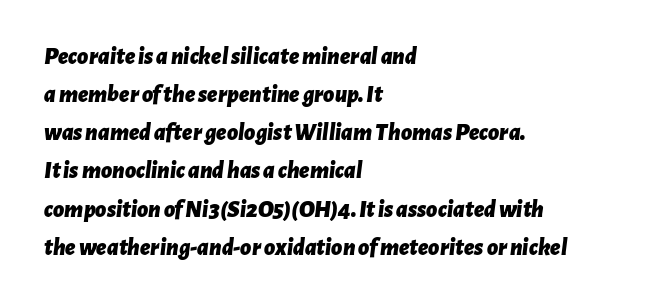
{"italic": "yes", "lean": "right", "slant_degrees": 7, "bold": "yes", "underline": "no", "align": "left", "line_spacing": "normal", "line_spacing_ratio": 1.59, "letter_spacing": "normal", "letter_spacing_em": 0.0, "glyph_px": 24}
